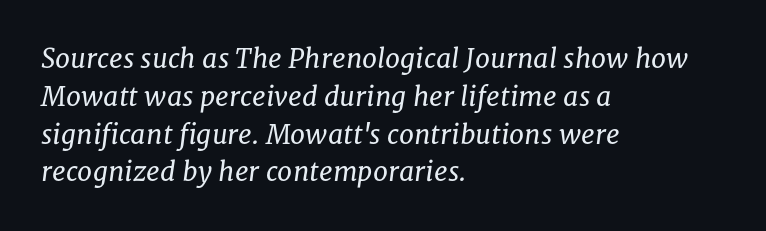
Q: Is the text bold? A: No.
Q: Is the text italic (slanted)? A: Yes, it leans right by about 8 degrees.
Q: Is the text underlined? A: No.
Q: How is the paragraph aligned? A: Left-aligned.
Q: Is the spacing between letters normal or unusually wide? A: Normal.
Q: Is the spacing between lines tight, normal or loose? A: Normal.
